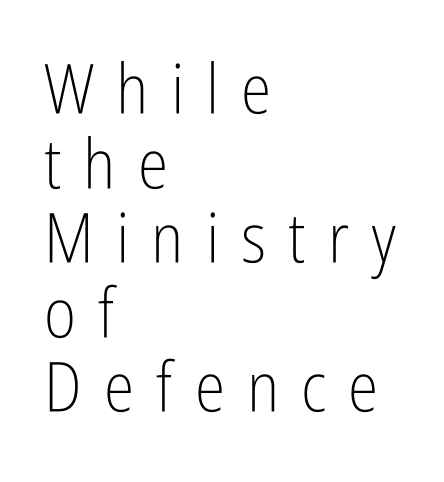
The specimen reads as upright at a glance. Weight: not bold — regular or lighter. Check the space under the baseline: it is left empty. Spacing verdict: proportional, widths tailored to each character. Typographically, this falls in the sans-serif category.
